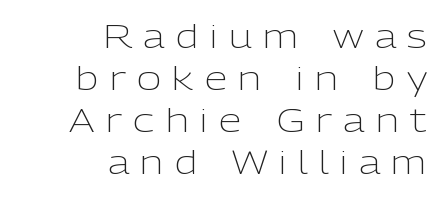
{"serif": "no", "italic": "no", "bold": "no", "weight": "light", "width": "normal", "stroke_contrast": "low", "x_height": "medium", "monospaced": "no", "underline": "no", "align": "right", "line_spacing": "normal", "line_spacing_ratio": 1.27, "letter_spacing": "wide", "letter_spacing_em": 0.34, "glyph_px": 33}
